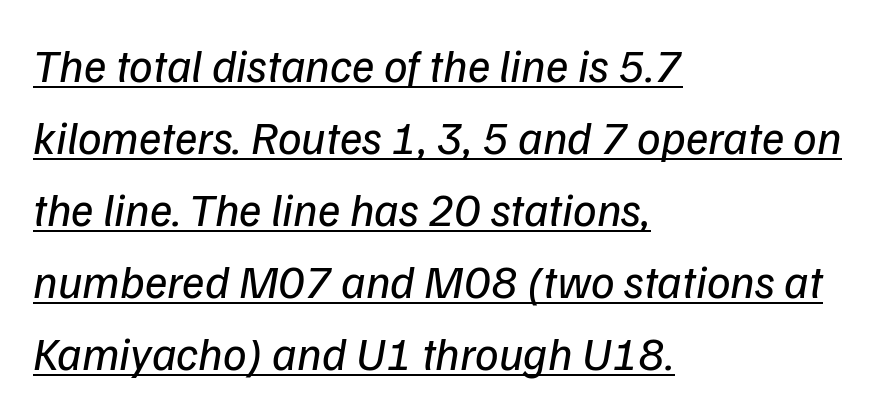
Observe the ordinary spacing: letters are neighbours, not strangers. No chunkiness to these letters — they're not bold. To sum up the face: it is a sans, with no serifs. These characters rest on top of a visible drawn line.
